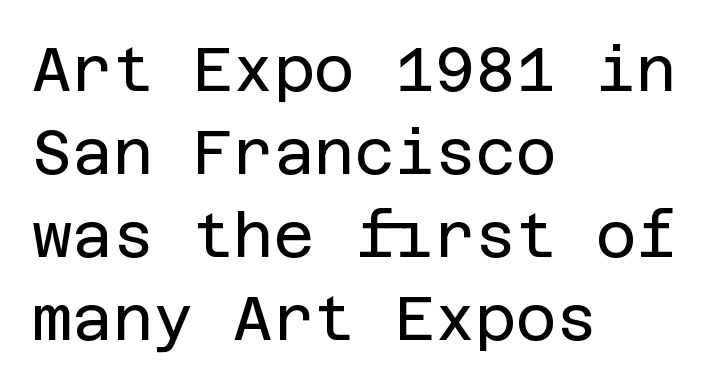
Q: Is the text bold? A: No.
Q: Is the text italic (slanted)? A: No, it is upright.
Q: Is the typeface a serif or a sans-serif typeface? A: Sans-serif.
Q: Is the text underlined? A: No.
Q: How is the paragraph aligned? A: Left-aligned.
Q: Is the spacing between letters normal or unusually wide? A: Normal.
Q: Is the spacing between lines tight, normal or loose? A: Normal.
Q: Width (condensed, normal, or wide)? A: Normal.
Q: Stroke contrast? A: Low.
Q: x-height? A: Large.
